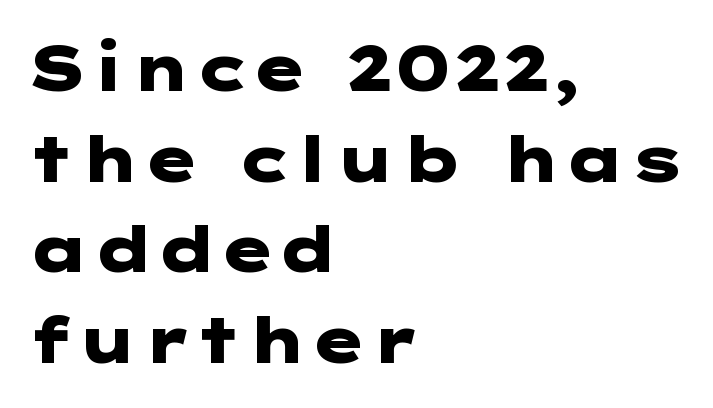
{"serif": "no", "italic": "no", "bold": "yes", "weight": "heavy", "width": "wide", "stroke_contrast": "low", "x_height": "medium", "underline": "no", "align": "left", "line_spacing": "normal", "line_spacing_ratio": 1.44, "letter_spacing": "normal", "letter_spacing_em": 0.0, "glyph_px": 63}
